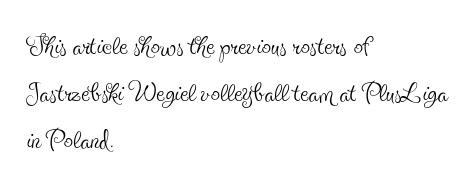
Q: Is the text bold? A: No.
Q: Is the typeface a serif or a sans-serif typeface? A: Serif.
Q: Is the text underlined? A: No.
Q: How is the paragraph aligned? A: Left-aligned.
Q: Is the spacing between letters normal or unusually wide? A: Normal.
Q: Is the spacing between lines tight, normal or loose? A: Normal.
Q: Width (condensed, normal, or wide)? A: Condensed.
Q: x-height? A: Small.
Q: Monospaced? A: No.
